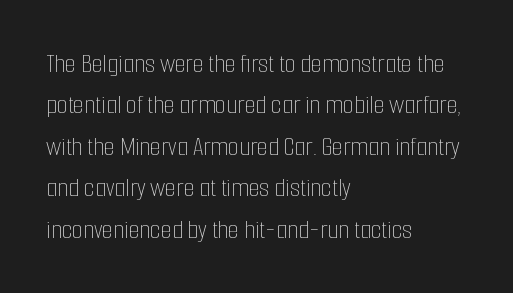
Q: Is the text bold? A: No.
Q: Is the text italic (slanted)? A: No, it is upright.
Q: Is the text underlined? A: No.
Q: How is the paragraph aligned? A: Left-aligned.
Q: Is the spacing between letters normal or unusually wide? A: Normal.
Q: Is the spacing between lines tight, normal or loose? A: Normal.
Q: Width (condensed, normal, or wide)? A: Condensed.
Q: Stroke contrast? A: Low.
Q: x-height? A: Medium.
Q: Monospaced? A: No.
